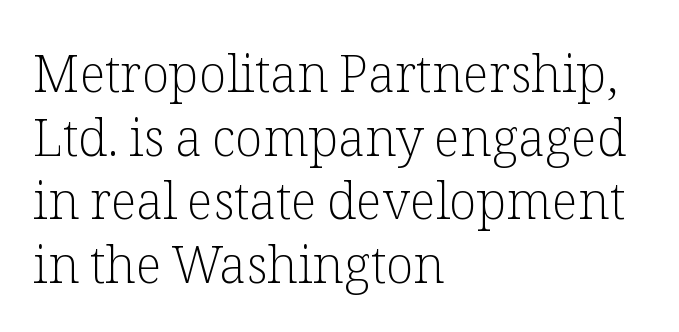
Q: Is the text bold? A: No.
Q: Is the text italic (slanted)? A: No, it is upright.
Q: Is the typeface a serif or a sans-serif typeface? A: Serif.
Q: Is the text underlined? A: No.
Q: How is the paragraph aligned? A: Left-aligned.
Q: Is the spacing between letters normal or unusually wide? A: Normal.
Q: Is the spacing between lines tight, normal or loose? A: Normal.
Q: Width (condensed, normal, or wide)? A: Normal.
Q: Stroke contrast? A: Low.
Q: x-height? A: Medium.
Q: Monospaced? A: No.
